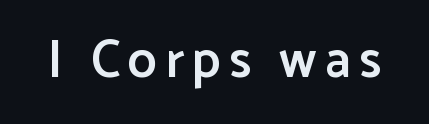
The zone under the glyphs is completely vacant. Varying glyph widths throughout — classic text-font behaviour. You can tell it's not italic because the verticals are truly vertical. Look at the stroke-to-counter ratio: somewhat heavy, a semibold.
